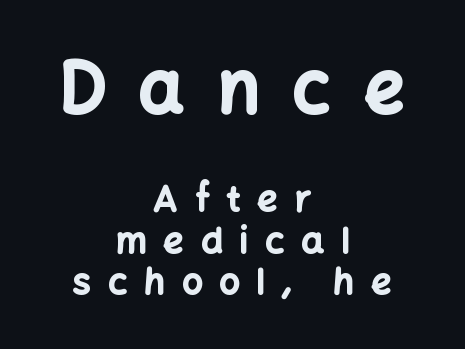
Q: Is the text bold? A: Yes.
Q: Is the text italic (slanted)? A: No, it is upright.
Q: Is the typeface a serif or a sans-serif typeface? A: Sans-serif.
Q: Is the text underlined? A: No.
Q: How is the paragraph aligned? A: Centered.
Q: Is the spacing between letters normal or unusually wide? A: Unusually wide.
Q: Is the spacing between lines tight, normal or loose? A: Tight.
Q: Which block of text is set in a larger size, the first (top) or the second (bottom)? A: The first (top) one.
Q: Width (condensed, normal, or wide)? A: Normal.
Q: Stroke contrast? A: Low.
Q: x-height? A: Medium.
Q: Monospaced? A: No.
